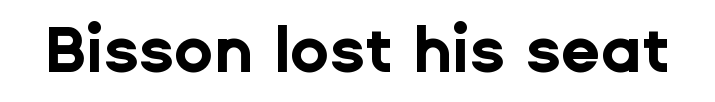
{"serif": "no", "italic": "no", "bold": "yes", "weight": "bold", "width": "normal", "stroke_contrast": "low", "x_height": "medium", "monospaced": "no", "underline": "no", "letter_spacing": "normal", "letter_spacing_em": 0.0, "glyph_px": 64}
